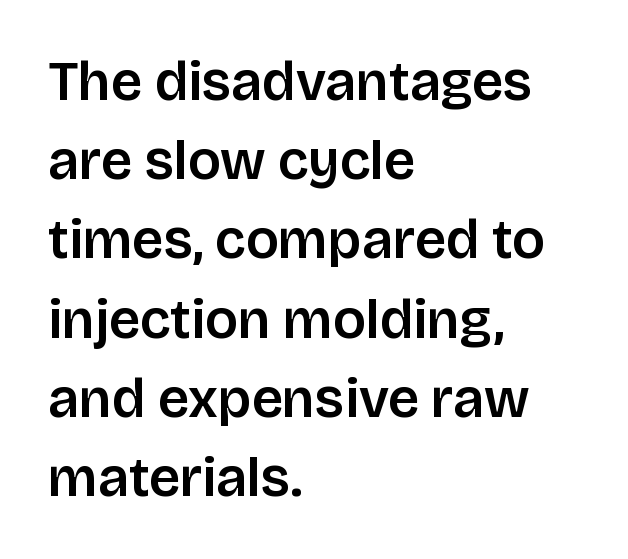
Q: Is the text italic (slanted)? A: No, it is upright.
Q: Is the typeface a serif or a sans-serif typeface? A: Sans-serif.
Q: Is the text underlined? A: No.
Q: How is the paragraph aligned? A: Left-aligned.
Q: Is the spacing between letters normal or unusually wide? A: Normal.
Q: Is the spacing between lines tight, normal or loose? A: Normal.
Q: Width (condensed, normal, or wide)? A: Normal.
Q: Stroke contrast? A: Low.
Q: x-height? A: Large.
Q: Monospaced? A: No.
